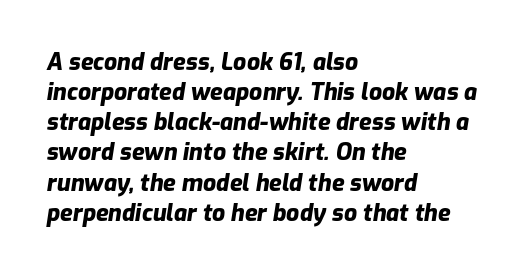
Has an underline been added? It has not. This sample uses plain, unmodified letter spacing. Notice how the passage keeps a crisp vertical edge on the left only. Heavy, bold letterforms. Yep, that's italic — everything's leaning. Normally led — the rows are evenly, conventionally spaced.
